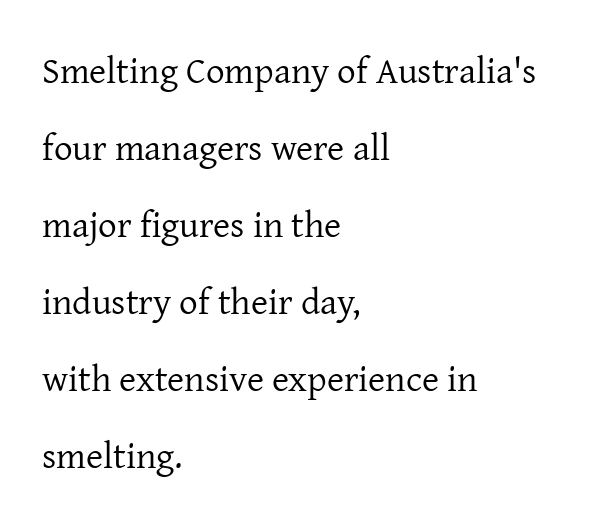
Tracking here is standard; glyphs follow each other at the usual distance. Each letter keeps its own natural width here, so spacing adapts to shape. The block of text is sparse from top to bottom, with ample space between rows. Is the type heavy? It reads as light-to-regular instead. Look at the bottom of the vertical strokes: they flare into serifs here. Bare-footed words on every line.
